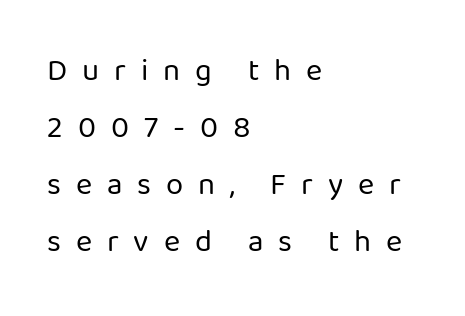
The face looks like a standard text weight, possibly lighter. Nobody drew a line under any word here. Line beginnings align vertically; line endings do not. These lines are rendered in a variable-pitch font. What kind of face is this? One without serifs — a sans.
